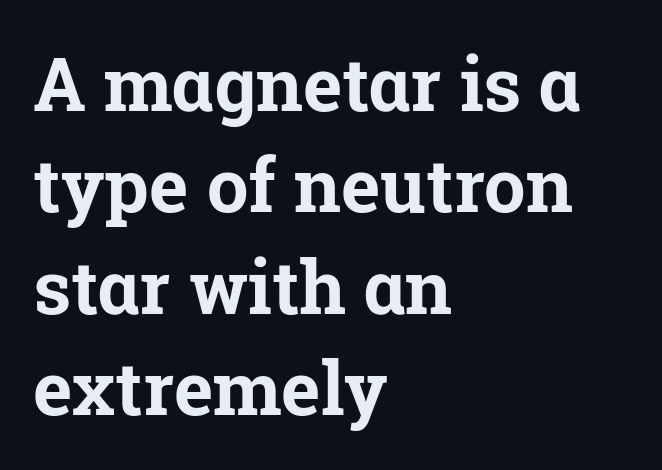
Q: Is the text bold? A: Yes.
Q: Is the text italic (slanted)? A: No, it is upright.
Q: Is the typeface a serif or a sans-serif typeface? A: Serif.
Q: Is the text underlined? A: No.
Q: How is the paragraph aligned? A: Left-aligned.
Q: Is the spacing between letters normal or unusually wide? A: Normal.
Q: Is the spacing between lines tight, normal or loose? A: Normal.
Q: Width (condensed, normal, or wide)? A: Normal.
Q: Stroke contrast? A: Low.
Q: x-height? A: Medium.
Q: Monospaced? A: No.
